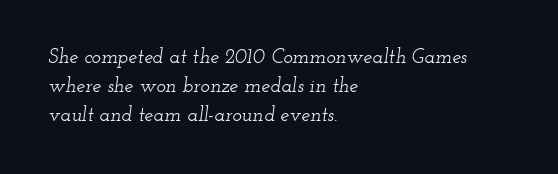
{"italic": "yes", "lean": "right", "slant_degrees": 12, "underline": "no", "align": "left", "line_spacing": "normal", "line_spacing_ratio": 1.44, "letter_spacing": "normal", "letter_spacing_em": 0.0, "glyph_px": 20}
